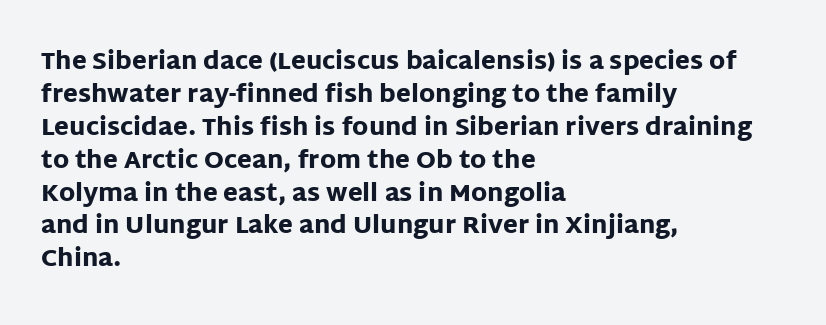
The tracking reads as untouched default to a designer's eye. Check the space under the baseline: it is left empty. The letters stand straight up with perfectly vertical stems. Each line starts at the same left margin while the right side varies. Weight check: bold — yes, fully. These lines sit exactly where default settings would place them.
